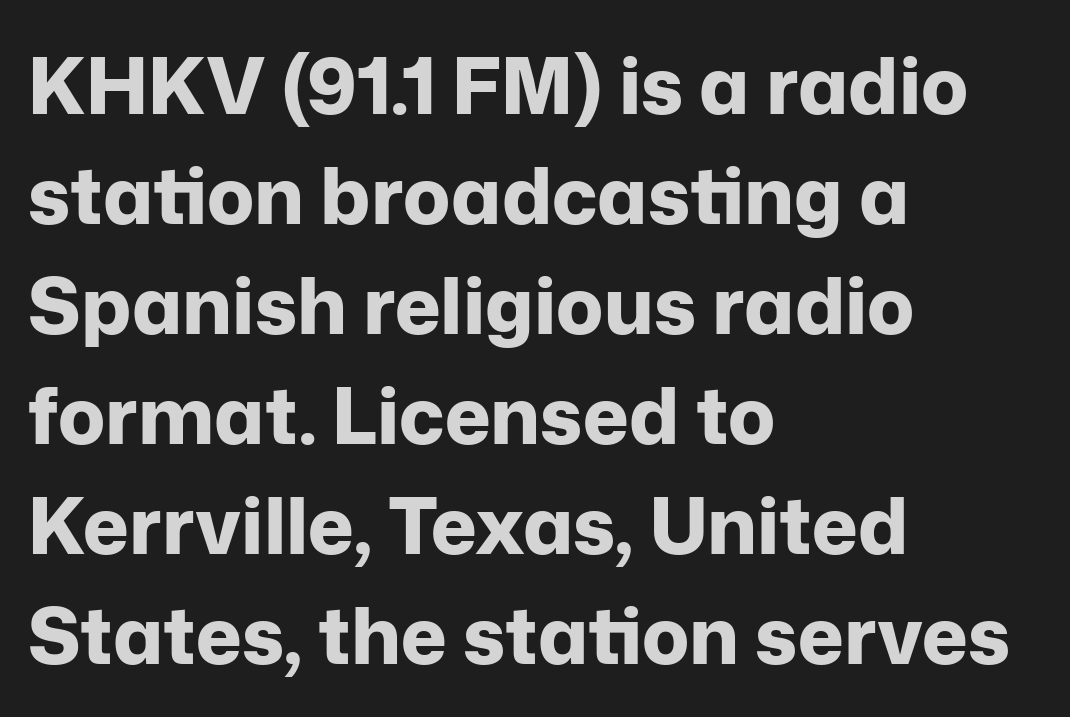
{"serif": "no", "italic": "no", "bold": "yes", "weight": "bold", "width": "normal", "stroke_contrast": "low", "x_height": "medium", "monospaced": "no", "underline": "no", "align": "left", "line_spacing": "normal", "line_spacing_ratio": 1.41, "letter_spacing": "normal", "letter_spacing_em": 0.0, "glyph_px": 78}
